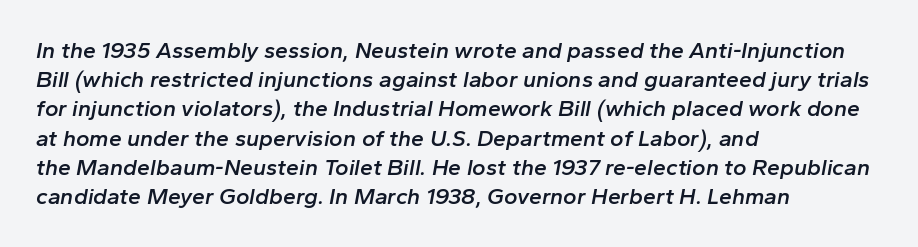
The image shows 23 px text type, italic (leaning right); set left-aligned, normal line spacing (1.27x), normal letter spacing, not underlined.
